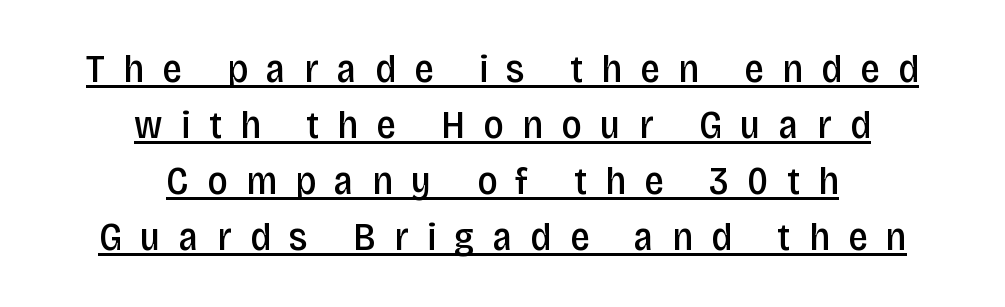
The image shows 39 px semibold, condensed sans-serif type, upright; set centered, normal line spacing (1.44x), unusually wide letter spacing (+0.47 em), underlined; low stroke contrast and a large x-height.
